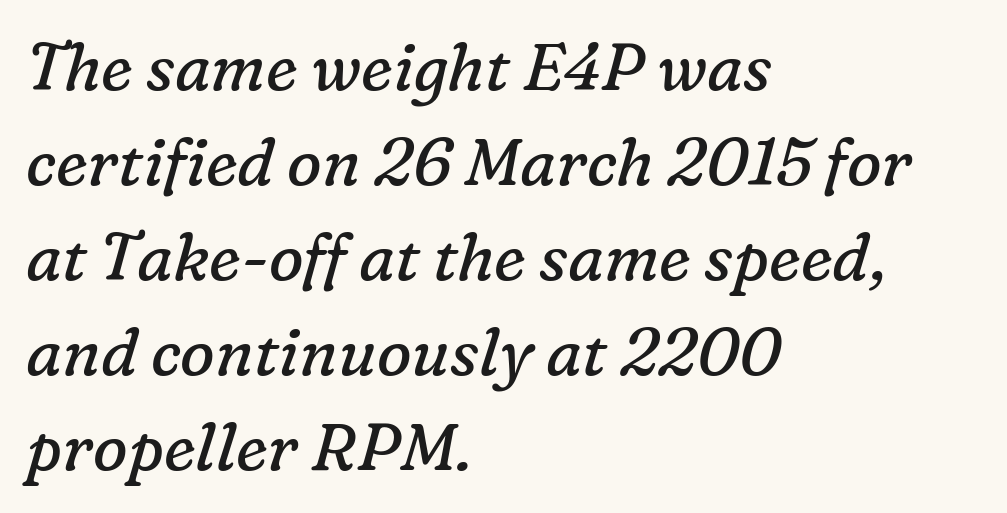
A typesetter would call this zero additional tracking. Typographically, this falls in the serif category. Descenders are the only things crossing below the line. The lettering tilts uniformly, giving the passage an italic look.
